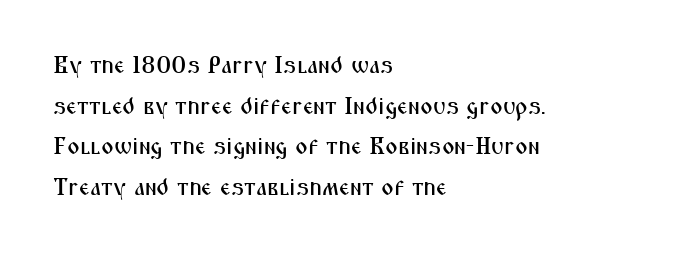
The block of text has a typical density, with ordinary space between rows. The paragraph shown leans on its left margin. Descenders are the only things crossing below the line. Nothing unusual about the tracking: characters are spaced as the font intends. These lines were composed using upright roman letters.
